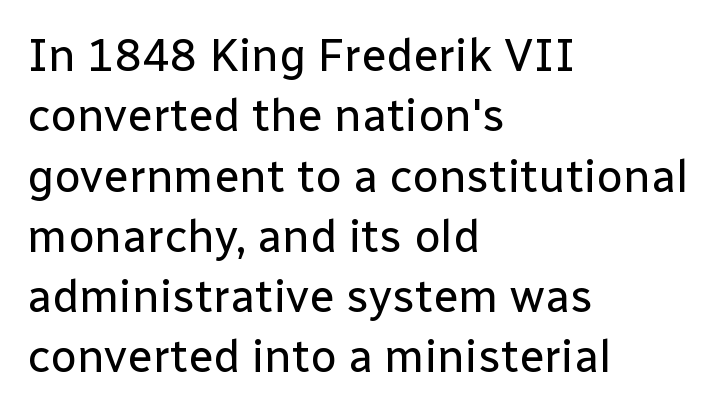
Q: Is the text bold? A: No.
Q: Is the text italic (slanted)? A: No, it is upright.
Q: Is the typeface a serif or a sans-serif typeface? A: Sans-serif.
Q: Is the text underlined? A: No.
Q: How is the paragraph aligned? A: Left-aligned.
Q: Is the spacing between letters normal or unusually wide? A: Normal.
Q: Is the spacing between lines tight, normal or loose? A: Normal.
Q: Width (condensed, normal, or wide)? A: Normal.
Q: Stroke contrast? A: Low.
Q: x-height? A: Medium.
Q: Monospaced? A: No.
